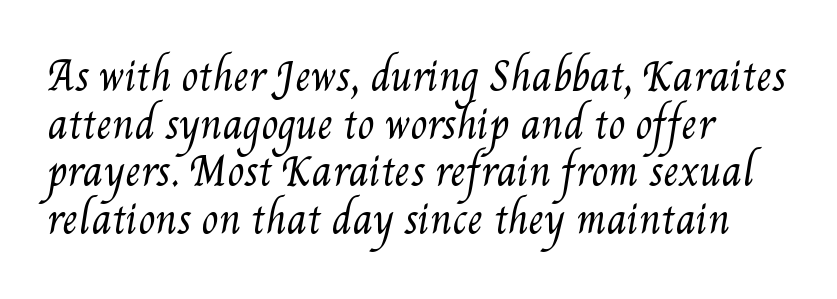
The image shows 39 px regular-weight, condensed type; set left-aligned, line spacing 1.22x, normal letter spacing, not underlined; medium stroke contrast and a small x-height.
